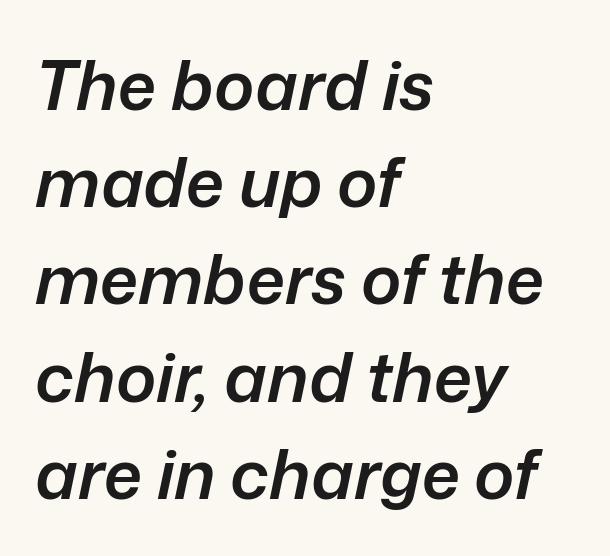
The image shows 68 px semibold type, italic (leaning right); set left-aligned, normal line spacing (1.43x), normal letter spacing, not underlined; low stroke contrast and a medium x-height.
